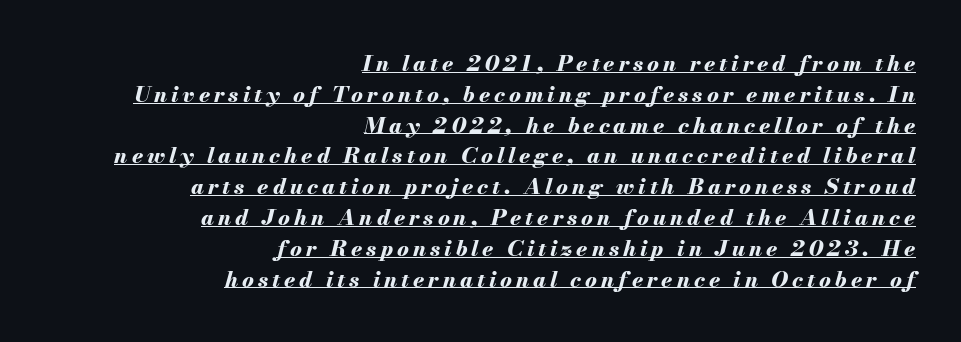
The image shows 22 px bold type, italic (leaning right); set right-aligned, normal line spacing (1.4x), underlined.
